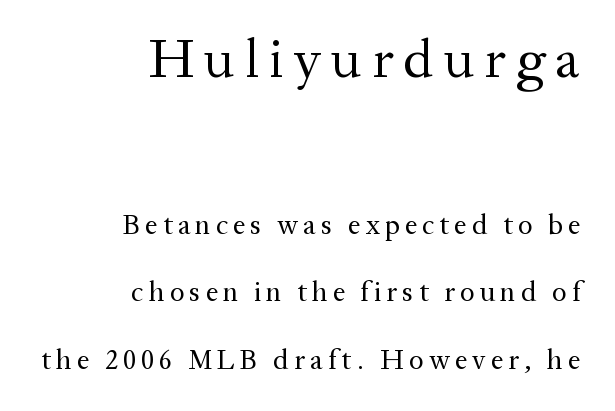
Q: Is the text bold? A: No.
Q: Is the text italic (slanted)? A: No, it is upright.
Q: Is the typeface a serif or a sans-serif typeface? A: Serif.
Q: Is the text underlined? A: No.
Q: How is the paragraph aligned? A: Right-aligned.
Q: Is the spacing between lines tight, normal or loose? A: Loose.
Q: Which block of text is set in a larger size, the first (top) or the second (bottom)? A: The first (top) one.
Q: Width (condensed, normal, or wide)? A: Normal.
Q: Stroke contrast? A: Medium.
Q: x-height? A: Medium.
Q: Monospaced? A: No.
